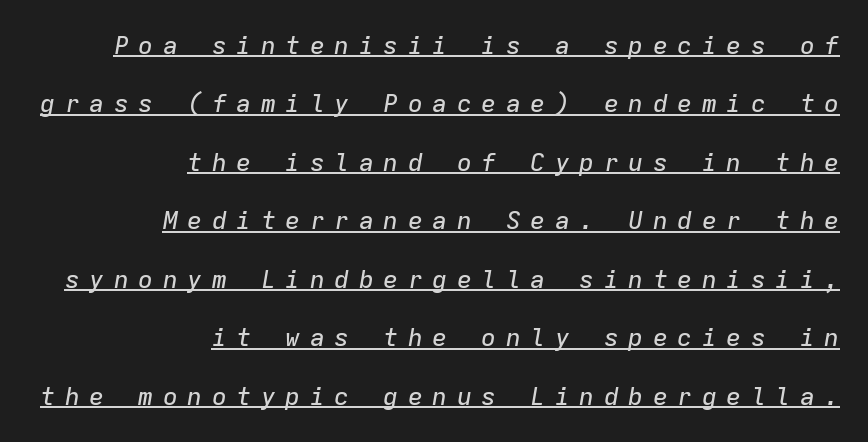
{"italic": "yes", "lean": "right", "slant_degrees": 9, "underline": "yes", "align": "right", "line_spacing": "loose", "line_spacing_ratio": 2.34, "letter_spacing": "wide", "letter_spacing_em": 0.38, "glyph_px": 25}
